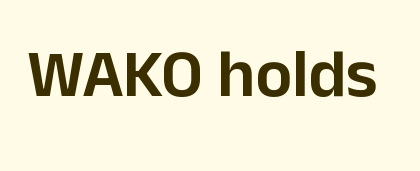
The image shows 68 px sans-serif type, upright; set normal letter spacing, not underlined; low stroke contrast and a medium x-height.
